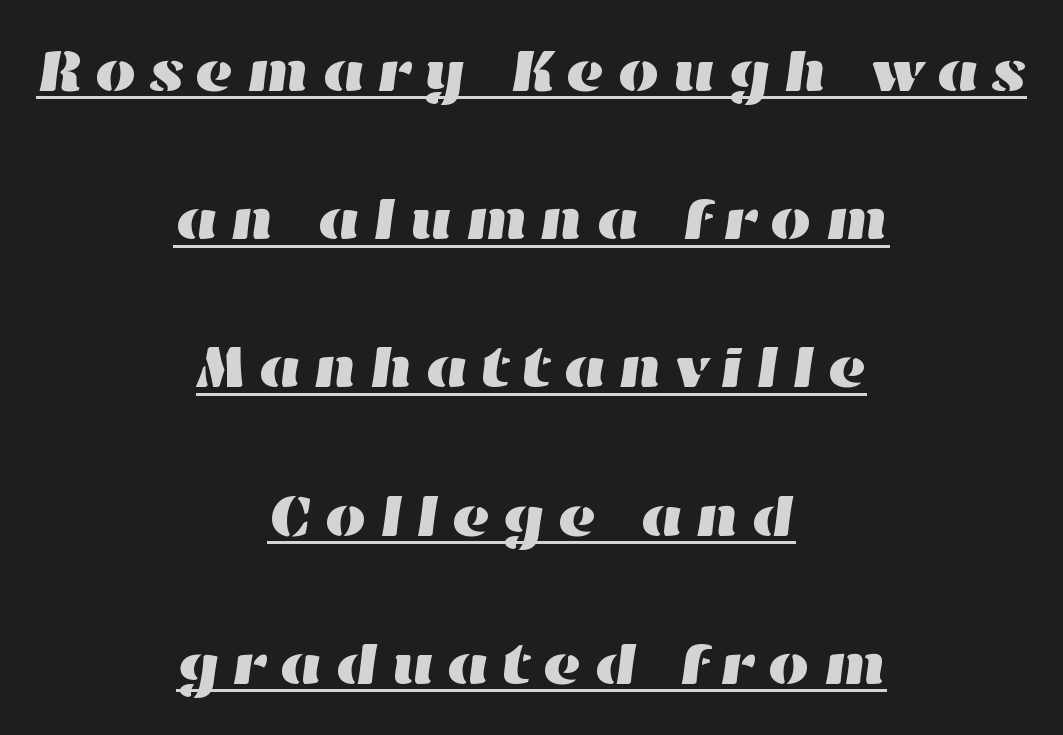
These lines stand farther apart than default settings would place them. One-word summary of the alignment: center. A typesetter would call this proportional, since set widths differ per character. Decoration check: the copy is underlined.
